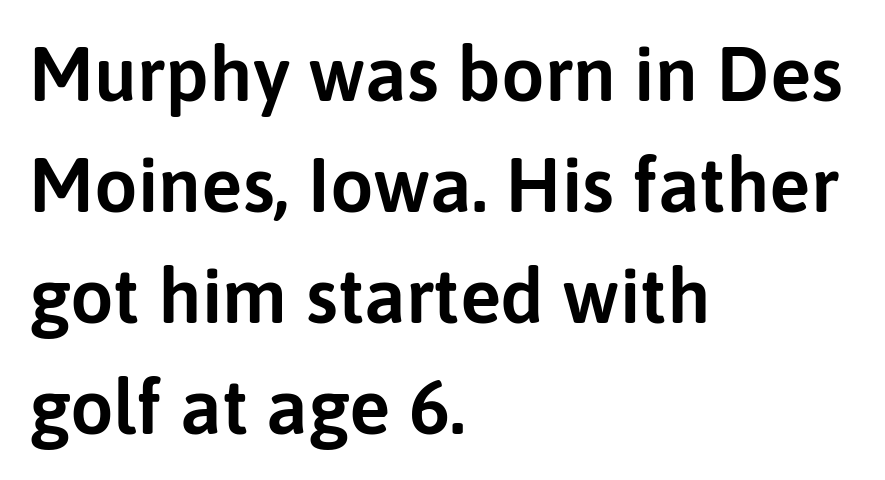
Q: Is the text italic (slanted)? A: No, it is upright.
Q: Is the typeface a serif or a sans-serif typeface? A: Sans-serif.
Q: Is the text underlined? A: No.
Q: How is the paragraph aligned? A: Left-aligned.
Q: Is the spacing between letters normal or unusually wide? A: Normal.
Q: Is the spacing between lines tight, normal or loose? A: Normal.
Q: Width (condensed, normal, or wide)? A: Normal.
Q: Stroke contrast? A: Low.
Q: x-height? A: Medium.
Q: Monospaced? A: No.
